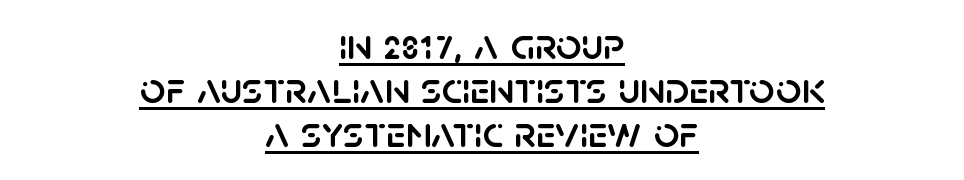
Q: Is the text italic (slanted)? A: No, it is upright.
Q: Is the typeface a serif or a sans-serif typeface? A: Sans-serif.
Q: Is the text underlined? A: Yes.
Q: How is the paragraph aligned? A: Centered.
Q: Is the spacing between letters normal or unusually wide? A: Normal.
Q: Is the spacing between lines tight, normal or loose? A: Tight.
Q: Width (condensed, normal, or wide)? A: Normal.
Q: Stroke contrast? A: Low.
Q: x-height? A: Large.
Q: Monospaced? A: No.
